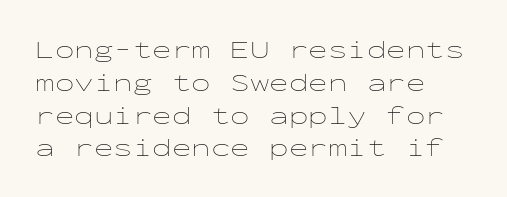
Q: Is the text bold? A: No.
Q: Is the text italic (slanted)? A: No, it is upright.
Q: Is the text underlined? A: No.
Q: How is the paragraph aligned? A: Left-aligned.
Q: Is the spacing between letters normal or unusually wide? A: Normal.
Q: Is the spacing between lines tight, normal or loose? A: Normal.
